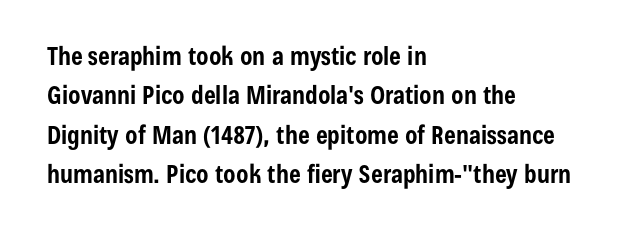
{"italic": "no", "bold": "yes", "underline": "no", "align": "left", "line_spacing": "normal", "line_spacing_ratio": 1.58, "letter_spacing": "normal", "letter_spacing_em": 0.0, "glyph_px": 25}
